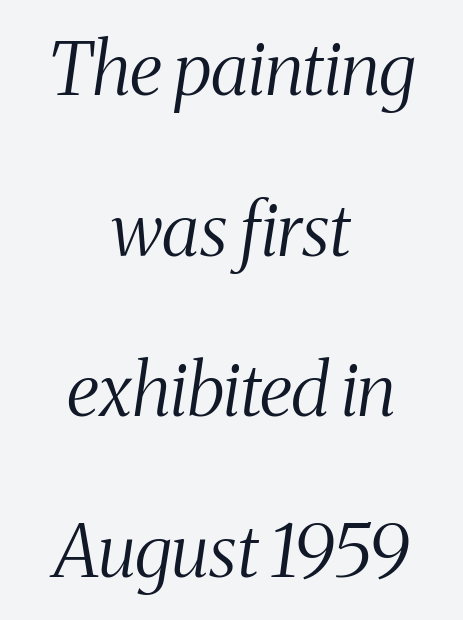
{"serif": "yes", "italic": "yes", "lean": "right", "slant_degrees": 8, "bold": "no", "weight": "light", "width": "condensed", "stroke_contrast": "medium", "x_height": "medium", "monospaced": "no", "underline": "no", "align": "center", "line_spacing": "loose", "line_spacing_ratio": 2.2, "letter_spacing": "normal", "letter_spacing_em": 0.0, "glyph_px": 73}
